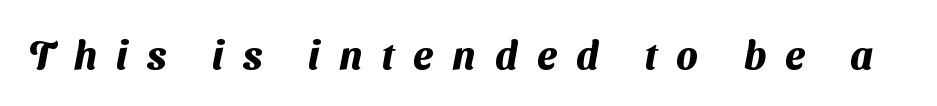
Plain, unruled lines of type. You could only call the tracking loose — the letters float apart. These lines are rendered in a variable-pitch font. Grotesque or geometric, the face here clearly has no serifs. Emphasis by weight is at full strength: bold.
